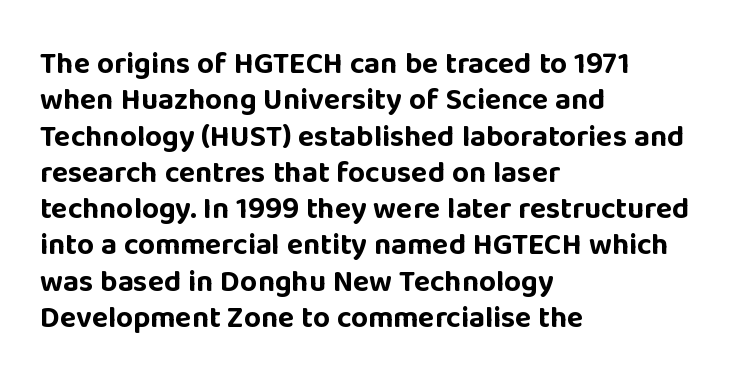
Q: Is the text bold? A: Yes.
Q: Is the text italic (slanted)? A: No, it is upright.
Q: Is the typeface a serif or a sans-serif typeface? A: Sans-serif.
Q: Is the text underlined? A: No.
Q: How is the paragraph aligned? A: Left-aligned.
Q: Is the spacing between letters normal or unusually wide? A: Normal.
Q: Width (condensed, normal, or wide)? A: Normal.
Q: Stroke contrast? A: Low.
Q: x-height? A: Large.
Q: Monospaced? A: No.
